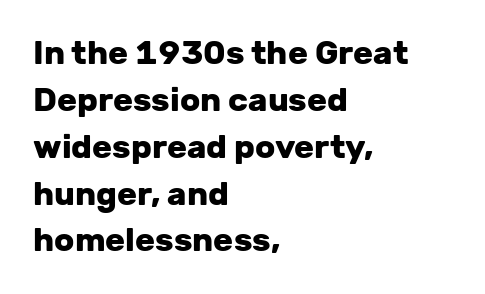
{"serif": "no", "italic": "no", "bold": "yes", "weight": "heavy", "width": "normal", "stroke_contrast": "low", "x_height": "medium", "monospaced": "no", "underline": "no", "align": "left", "line_spacing": "normal", "line_spacing_ratio": 1.42, "letter_spacing": "normal", "letter_spacing_em": 0.0, "glyph_px": 33}
